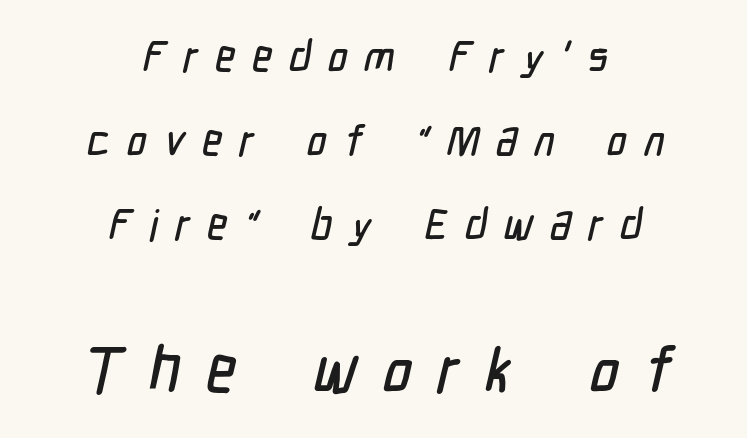
{"serif": "no", "width": "condensed", "stroke_contrast": "low", "x_height": "medium", "monospaced": "no", "underline": "no", "align": "center", "line_spacing": "loose", "line_spacing_ratio": 1.95, "letter_spacing": "wide", "letter_spacing_em": 0.39, "larger_block": "second", "size_ratio": 1.49, "glyph_px": 64}
